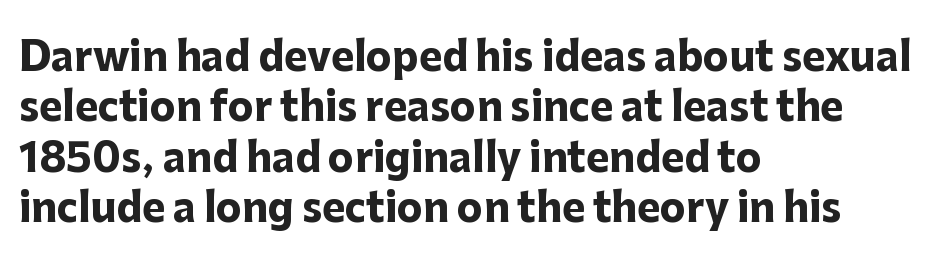
Q: Is the text bold? A: Yes.
Q: Is the text italic (slanted)? A: No, it is upright.
Q: Is the typeface a serif or a sans-serif typeface? A: Sans-serif.
Q: Is the text underlined? A: No.
Q: How is the paragraph aligned? A: Left-aligned.
Q: Is the spacing between letters normal or unusually wide? A: Normal.
Q: Is the spacing between lines tight, normal or loose? A: Normal.
Q: Width (condensed, normal, or wide)? A: Normal.
Q: Stroke contrast? A: Low.
Q: x-height? A: Medium.
Q: Monospaced? A: No.
